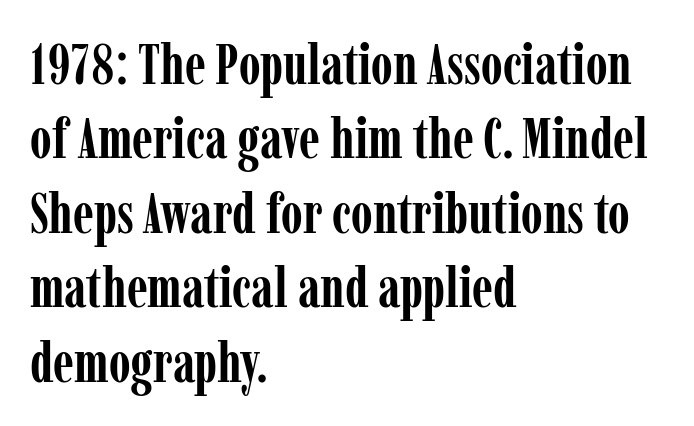
The image shows 56 px semibold, condensed serif type, upright; set left-aligned, normal line spacing (1.33x), normal letter spacing, not underlined; low stroke contrast and a medium x-height.
